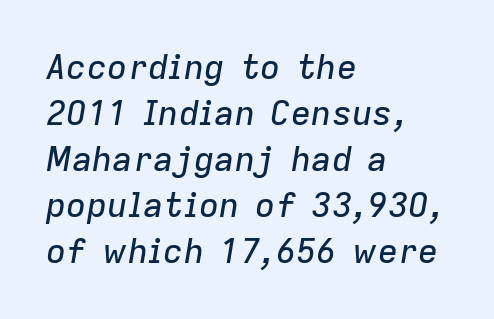
{"italic": "yes", "lean": "right", "slant_degrees": 9, "width": "normal", "stroke_contrast": "low", "x_height": "medium", "monospaced": "no", "underline": "no", "align": "left", "line_spacing": "normal", "line_spacing_ratio": 1.35, "letter_spacing": "normal", "letter_spacing_em": 0.0, "glyph_px": 34}
